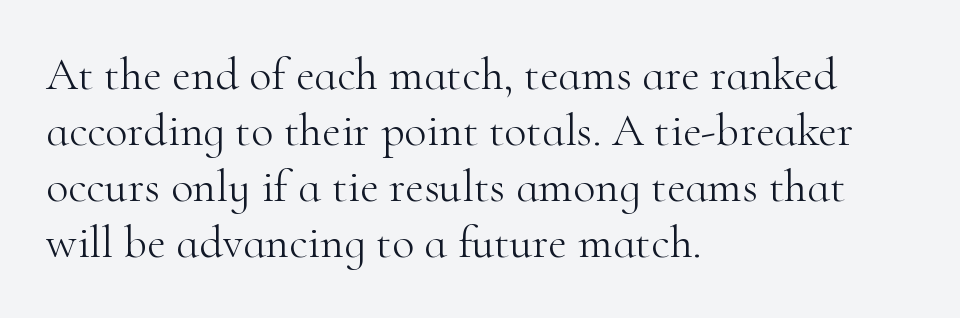
The image shows 46 px light serif type, upright; set left-aligned, line spacing 1.22x, normal letter spacing, not underlined; high stroke contrast and a small x-height.
